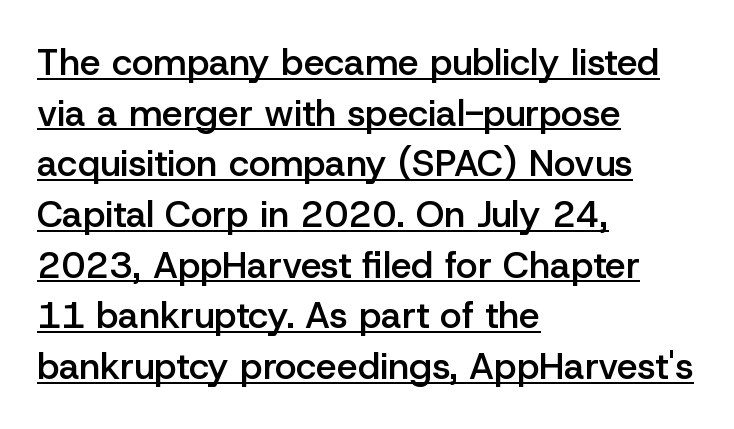
{"serif": "no", "italic": "no", "bold": "semi", "weight": "semibold", "width": "normal", "stroke_contrast": "low", "x_height": "medium", "monospaced": "no", "underline": "yes", "align": "left", "line_spacing": "normal", "line_spacing_ratio": 1.37, "letter_spacing": "normal", "letter_spacing_em": 0.0, "glyph_px": 37}
